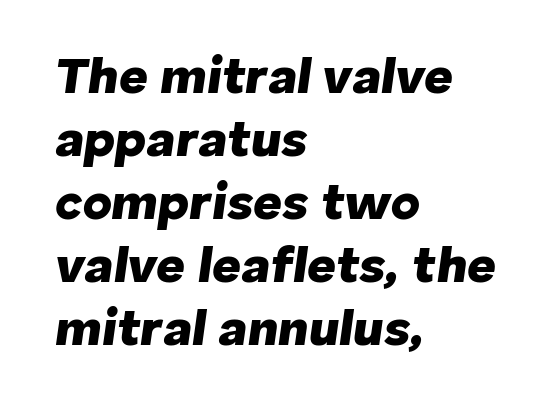
{"italic": "yes", "lean": "right", "slant_degrees": 8, "bold": "yes", "weight": "heavy", "width": "normal", "stroke_contrast": "low", "x_height": "medium", "monospaced": "no", "underline": "no", "align": "left", "line_spacing": "normal", "line_spacing_ratio": 1.26, "letter_spacing": "normal", "letter_spacing_em": 0.0, "glyph_px": 50}
